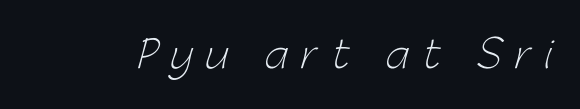
Think of a printed novel: that variable character pitch is what you see here. Glance below the letters and you will spot only blank space. Grotesque or geometric, the face here clearly has no serifs. Honestly, the letter spacing is so wide it's the main thing you notice. Weight: not bold — regular or lighter.
